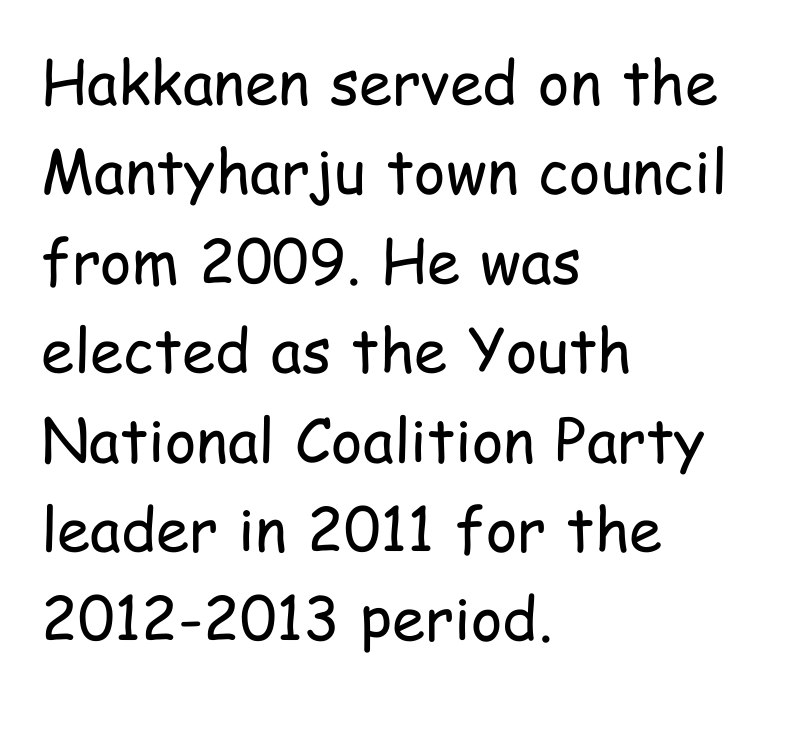
{"serif": "no", "italic": "no", "bold": "no", "weight": "regular", "width": "condensed", "stroke_contrast": "low", "x_height": "medium", "monospaced": "no", "underline": "no", "align": "left", "line_spacing": "normal", "line_spacing_ratio": 1.49, "letter_spacing": "normal", "letter_spacing_em": 0.0, "glyph_px": 60}
